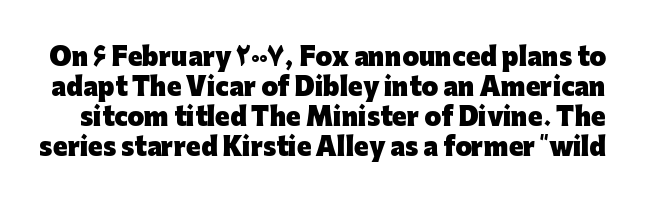
{"italic": "no", "bold": "yes", "underline": "no", "line_spacing": "normal", "line_spacing_ratio": 1.25, "letter_spacing": "normal", "letter_spacing_em": 0.0, "glyph_px": 24}
